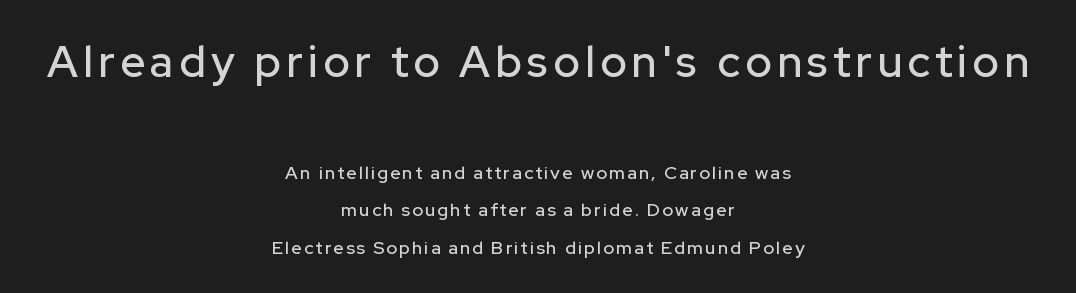
{"serif": "no", "italic": "no", "width": "normal", "stroke_contrast": "low", "x_height": "medium", "monospaced": "no", "underline": "no", "align": "center", "line_spacing": "loose", "line_spacing_ratio": 2.1, "larger_block": "first", "size_ratio": 2.44, "glyph_px": 44}
